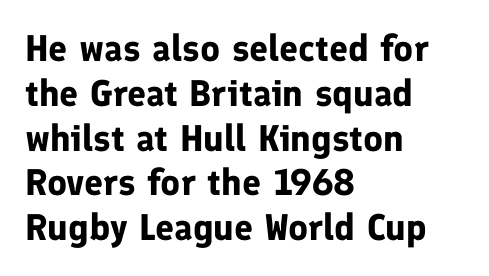
Q: Is the text bold? A: Yes.
Q: Is the text italic (slanted)? A: No, it is upright.
Q: Is the typeface a serif or a sans-serif typeface? A: Sans-serif.
Q: Is the text underlined? A: No.
Q: How is the paragraph aligned? A: Left-aligned.
Q: Is the spacing between letters normal or unusually wide? A: Normal.
Q: Width (condensed, normal, or wide)? A: Normal.
Q: Stroke contrast? A: Low.
Q: x-height? A: Medium.
Q: Monospaced? A: No.
